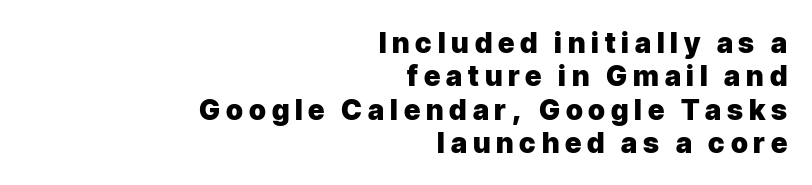
{"serif": "no", "italic": "no", "bold": "yes", "weight": "heavy", "width": "normal", "stroke_contrast": "low", "x_height": "medium", "monospaced": "no", "underline": "no", "align": "right", "line_spacing_ratio": 1.19, "letter_spacing": "wide", "letter_spacing_em": 0.21, "glyph_px": 28}
